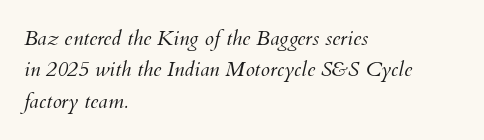
The text carries the slant typical of an italic or oblique font. The rendering uses a moderate line-height, typical for paragraphs. Compared with a typical body face, this is equally light or lighter still. The passage shown is not underscored anywhere. This rendering leaves character spacing at its baseline value. The rag falls on the right side of this text block.
